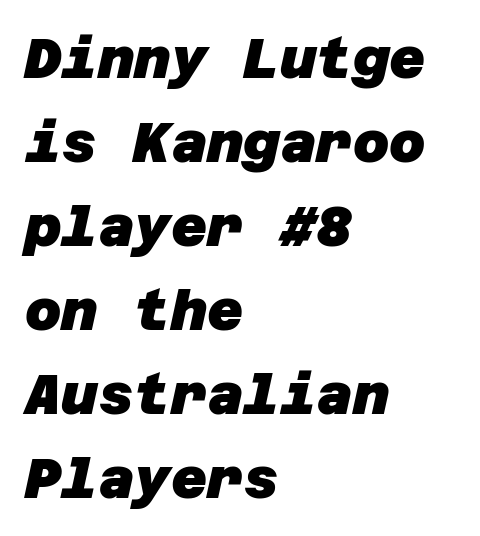
The image shows 56 px heavy sans-serif type; set left-aligned, normal line spacing (1.5x), normal letter spacing, not underlined; low stroke contrast and a large x-height.
